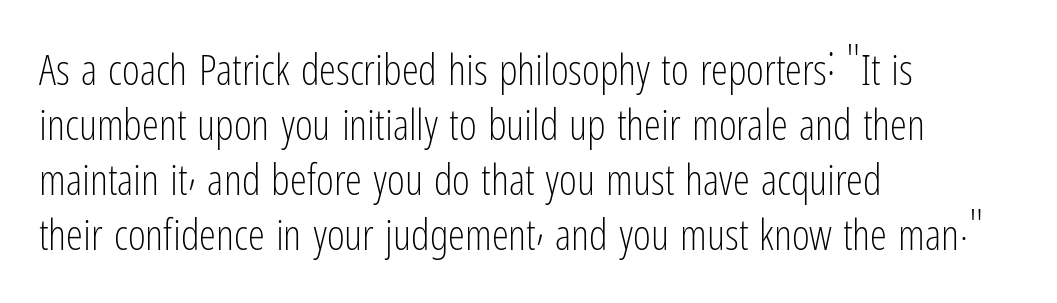
The image shows 43 px light, condensed sans-serif type, upright; set left-aligned, normal line spacing (1.28x), normal letter spacing, not underlined; low stroke contrast and a medium x-height.
